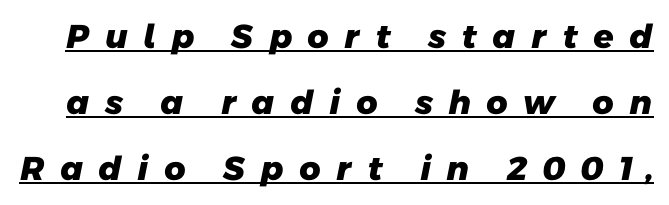
The image shows 33 px heavy sans-serif type; set loose line spacing (2.0x), unusually wide letter spacing (+0.44 em), underlined; low stroke contrast and a medium x-height.
